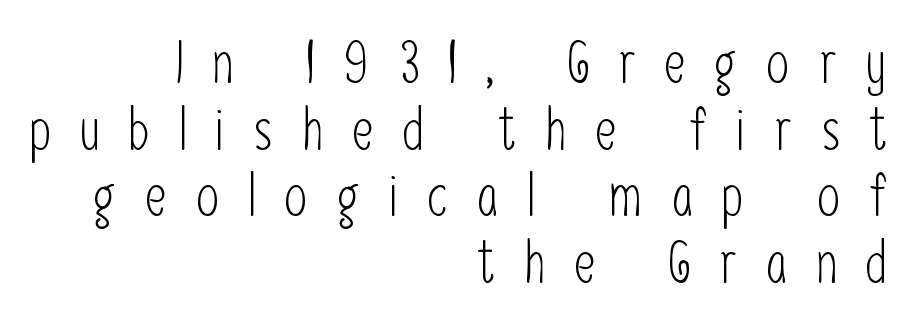
{"serif": "no", "italic": "no", "bold": "no", "weight": "light", "width": "condensed", "stroke_contrast": "low", "x_height": "medium", "monospaced": "no", "underline": "no", "align": "right", "line_spacing": "tight", "line_spacing_ratio": 1.13, "letter_spacing": "wide", "letter_spacing_em": 0.49, "glyph_px": 59}
